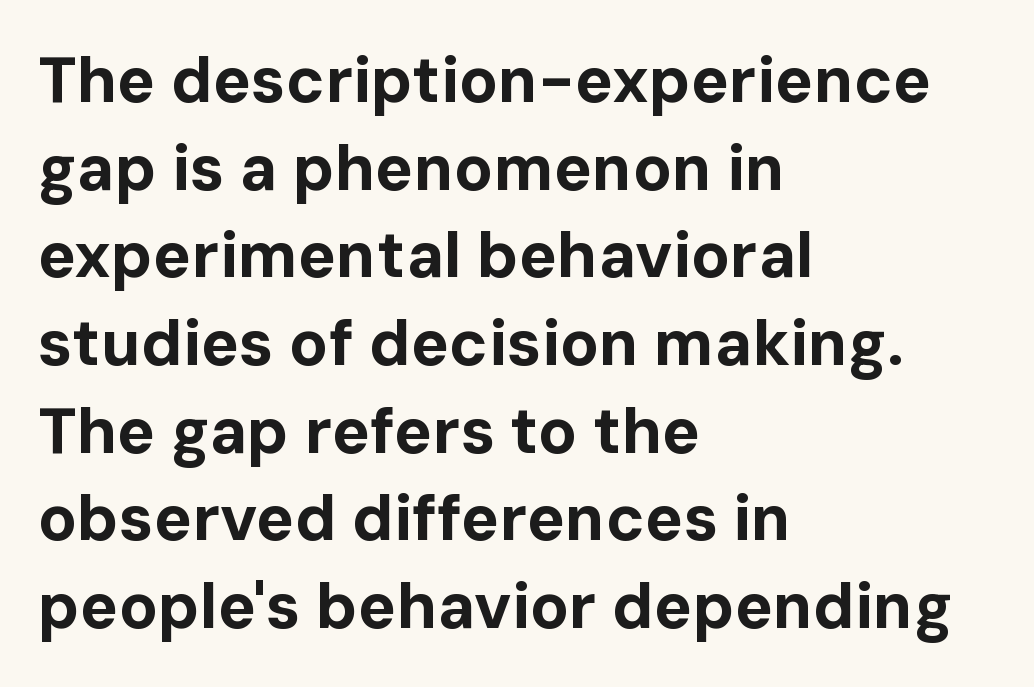
{"serif": "no", "italic": "no", "bold": "yes", "weight": "bold", "width": "normal", "stroke_contrast": "low", "x_height": "medium", "monospaced": "no", "underline": "no", "align": "left", "line_spacing": "normal", "line_spacing_ratio": 1.37, "letter_spacing": "normal", "letter_spacing_em": 0.0, "glyph_px": 64}
